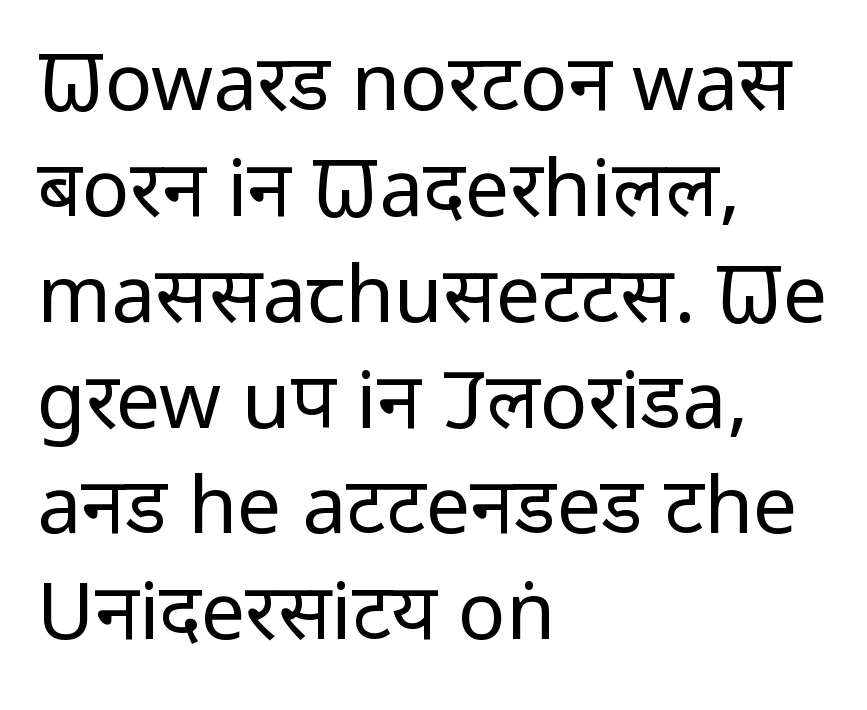
The space directly below the letters is spotless. Think of a printed novel: that variable character pitch is what you see here. Italic: no, the glyphs are upright roman. Evenly set lines give the paragraph a standard silhouette. Does the type have serifs? No, each stem ends abruptly.
